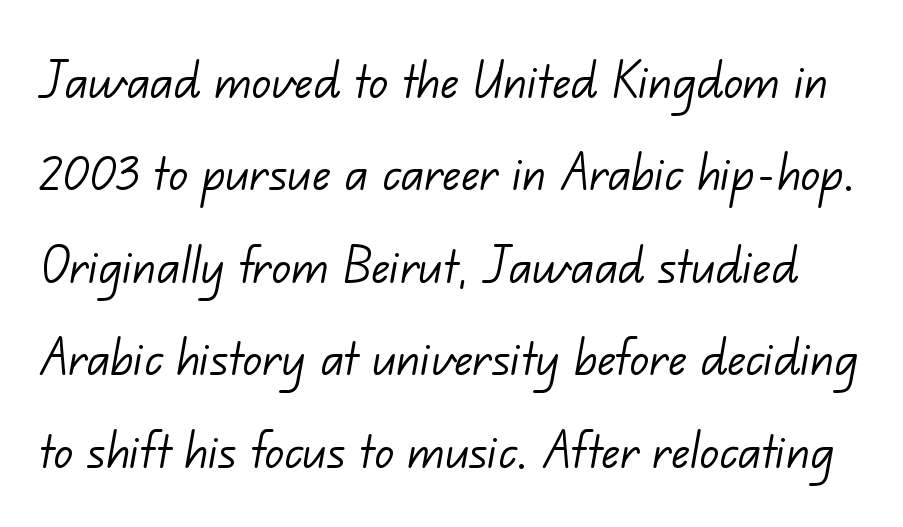
Q: Is the text bold? A: No.
Q: Is the typeface a serif or a sans-serif typeface? A: Sans-serif.
Q: Is the text underlined? A: No.
Q: Is the spacing between letters normal or unusually wide? A: Normal.
Q: Is the spacing between lines tight, normal or loose? A: Normal.
Q: Width (condensed, normal, or wide)? A: Normal.
Q: Stroke contrast? A: Low.
Q: x-height? A: Small.
Q: Monospaced? A: No.
